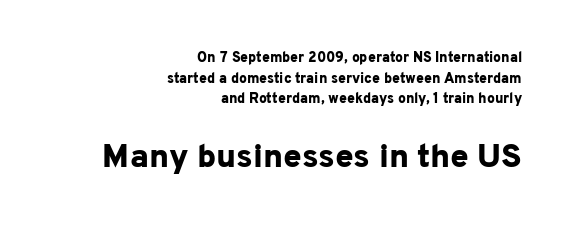
The image shows 33 px bold sans-serif type, upright; set right-aligned, normal line spacing (1.47x), normal letter spacing, not underlined; the second (bottom) block is 2.36x larger; low stroke contrast and a medium x-height.
